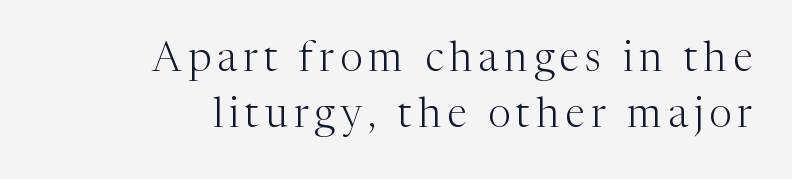
Q: Is the text bold? A: No.
Q: Is the text italic (slanted)? A: No, it is upright.
Q: Is the typeface a serif or a sans-serif typeface? A: Serif.
Q: Is the text underlined? A: No.
Q: How is the paragraph aligned? A: Right-aligned.
Q: Is the spacing between lines tight, normal or loose? A: Normal.
Q: Width (condensed, normal, or wide)? A: Normal.
Q: Stroke contrast? A: Medium.
Q: x-height? A: Medium.
Q: Monospaced? A: No.
